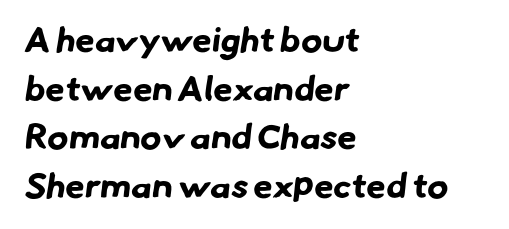
Is the type bold? Yes — the strokes are clearly thick and heavy. Do the characters align in a grid? No, the font is proportional. The words here are not underlined. The rendering uses a moderate line-height, typical for paragraphs. The face used here is rendered with its standard letterfit. Every row of glyphs begins at an identical x-position on the left.
